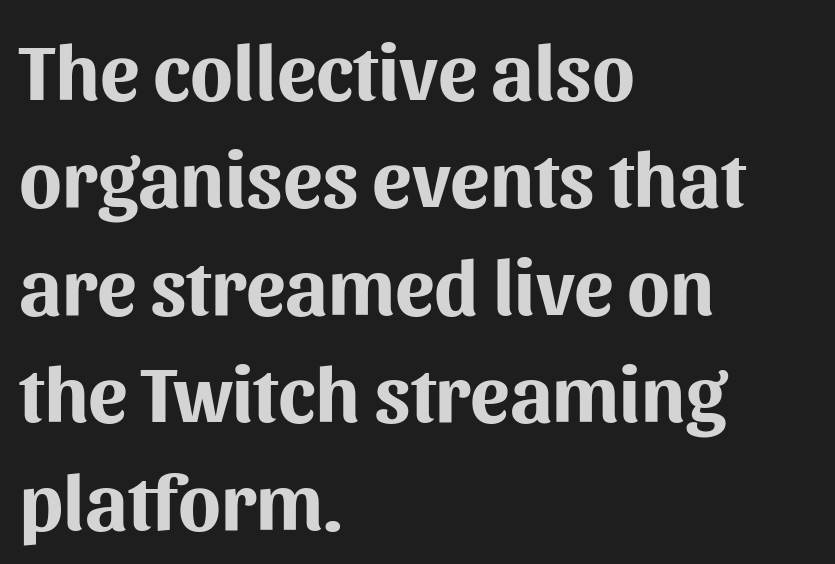
{"serif": "no", "italic": "no", "bold": "yes", "weight": "bold", "width": "normal", "stroke_contrast": "medium", "x_height": "medium", "monospaced": "no", "underline": "no", "align": "left", "line_spacing": "normal", "line_spacing_ratio": 1.36, "letter_spacing": "normal", "letter_spacing_em": 0.0, "glyph_px": 79}
